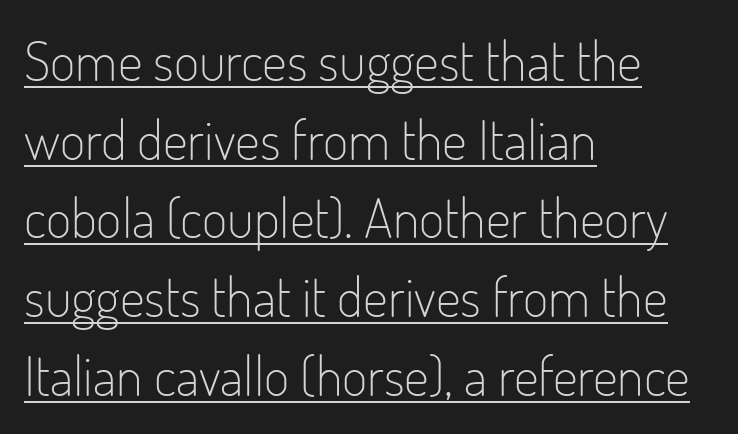
Q: Is the text bold? A: No.
Q: Is the text italic (slanted)? A: No, it is upright.
Q: Is the typeface a serif or a sans-serif typeface? A: Sans-serif.
Q: Is the text underlined? A: Yes.
Q: How is the paragraph aligned? A: Left-aligned.
Q: Is the spacing between letters normal or unusually wide? A: Normal.
Q: Is the spacing between lines tight, normal or loose? A: Normal.
Q: Width (condensed, normal, or wide)? A: Condensed.
Q: Stroke contrast? A: Low.
Q: x-height? A: Small.
Q: Monospaced? A: No.
